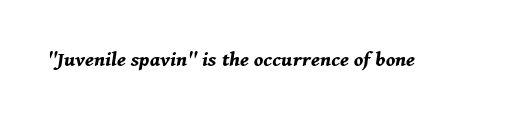
Q: Is the text bold? A: Yes.
Q: Is the text italic (slanted)? A: Yes, it leans right by about 11 degrees.
Q: Is the text underlined? A: No.
Q: Is the spacing between letters normal or unusually wide? A: Normal.
